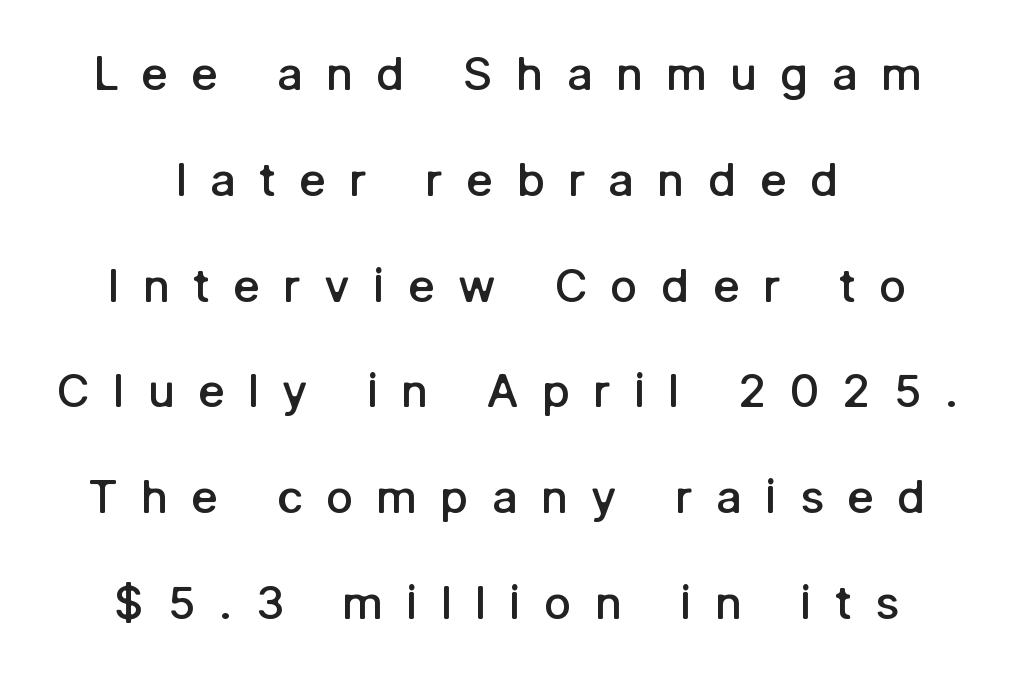
Visually the block forms a symmetrical silhouette, jagged on both flanks. A semibold gives these letters moderate extra thickness, short of bold. Note the varied advance widths — an 'i' is clearly narrower than an 'm'. What kind of face is this? One without serifs — a sans. Quick note: interline space is abundant. Posture: upright roman.
